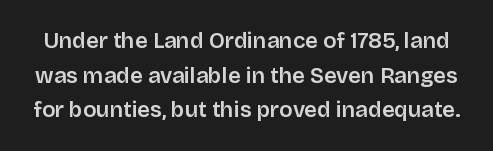
{"italic": "no", "underline": "no", "line_spacing": "normal", "line_spacing_ratio": 1.57, "letter_spacing": "normal", "letter_spacing_em": 0.0, "glyph_px": 22}
